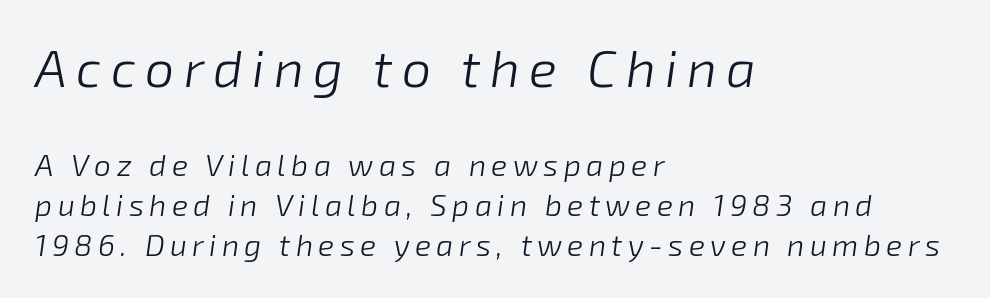
If you drew a line through each stem, it would be angled. Heaviness? Minimal to ordinary, like unemphasized prose. Type size steps down from the first block to the second. Vertical spacing — default. Think of a printed novel: that variable character pitch is what you see here.
